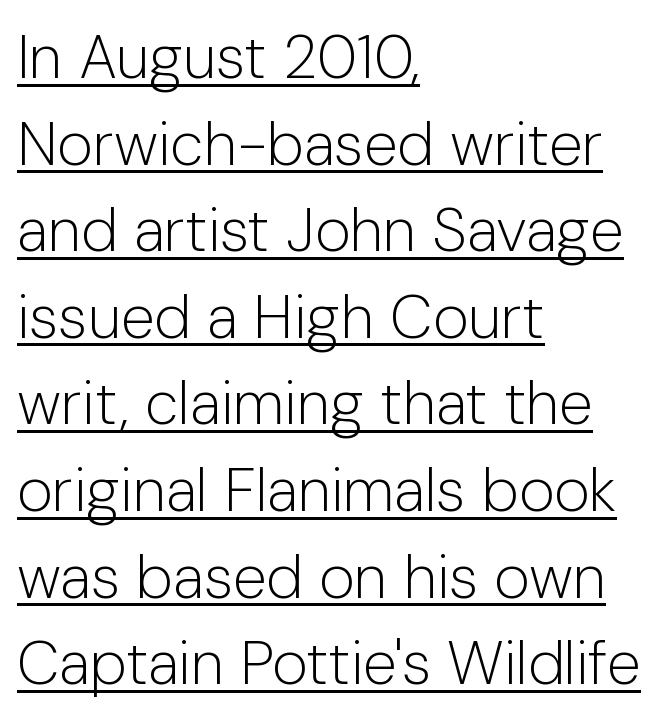
Line spacing here is normal. Note the varied advance widths — an 'i' is clearly narrower than an 'm'. In designer terms, the underline attribute is active on this setting. No letter is thick-stroked: the sample isn't bold. Nothing unusual about the tracking: characters are spaced as the font intends. The characters display no serif detailing; their extremities are plain.
